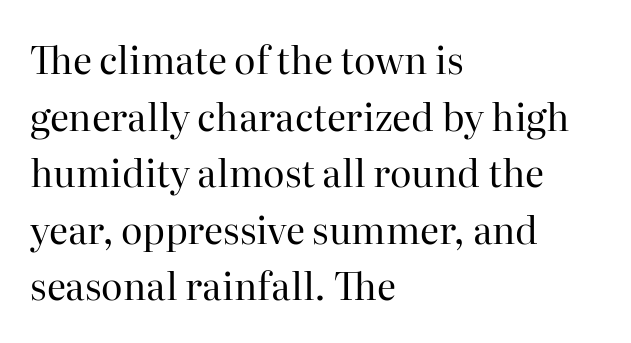
The rendering anchors every line to the left-hand side. Students, observe: this is what conventionally led text looks like. These lines keep a tight, regular rhythm from letter to letter. Looks like regular typesetting: each glyph gets only the width it needs. Posture: vertical.
